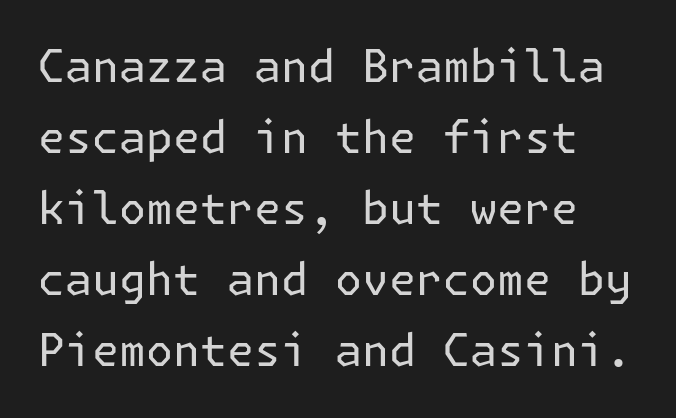
The image shows 45 px regular-weight sans-serif type, upright; set normal line spacing (1.58x), normal letter spacing, not underlined; low stroke contrast and a medium x-height.
